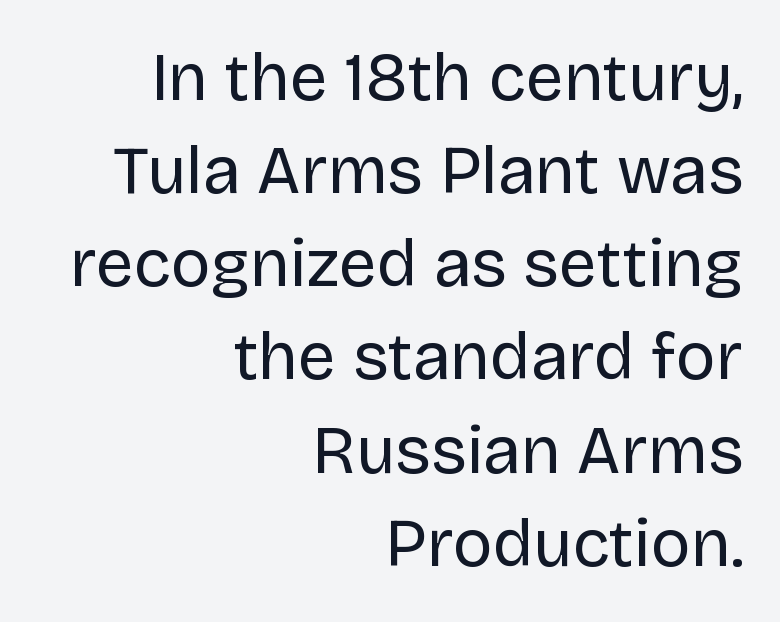
{"serif": "no", "italic": "no", "bold": "no", "weight": "regular", "width": "normal", "stroke_contrast": "low", "x_height": "large", "monospaced": "no", "underline": "no", "align": "right", "line_spacing": "normal", "line_spacing_ratio": 1.39, "letter_spacing": "normal", "letter_spacing_em": 0.0, "glyph_px": 67}
